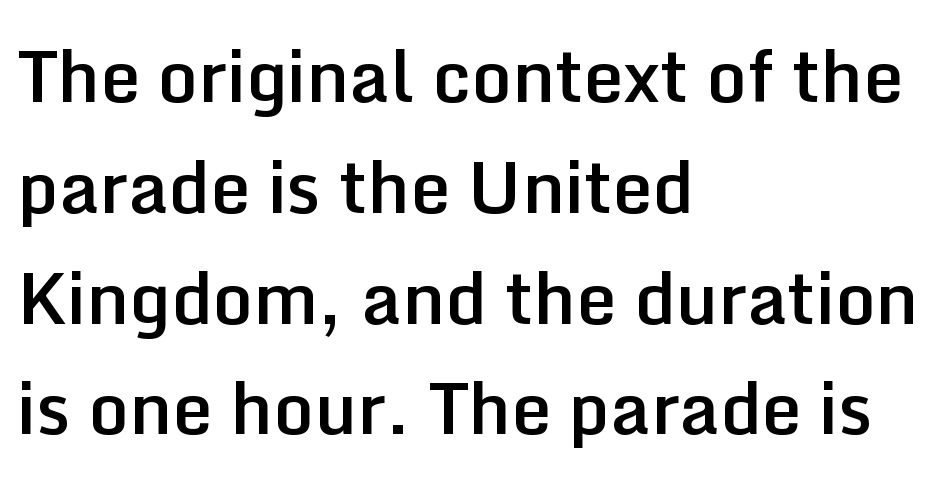
This sample uses an upright cut, with every glyph sitting square on the baseline. In terms of leading, this rendering sits right in the middle. Varying glyph widths throughout — classic text-font behaviour. Does the type have serifs? No, each stem ends abruptly. What stands out about the letter spacing? Nothing — it is the standard amount. These lines stack with their left ends in a neat column.
